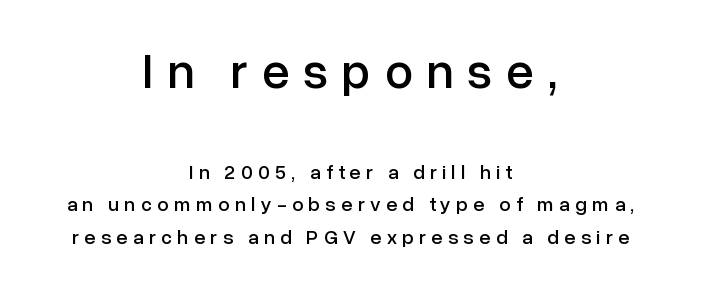
The image shows 50 px sans-serif type, upright; set centered, normal line spacing (1.62x), unusually wide letter spacing (+0.27 em), not underlined; the first (top) block is 2.5x larger; low stroke contrast and a medium x-height.
